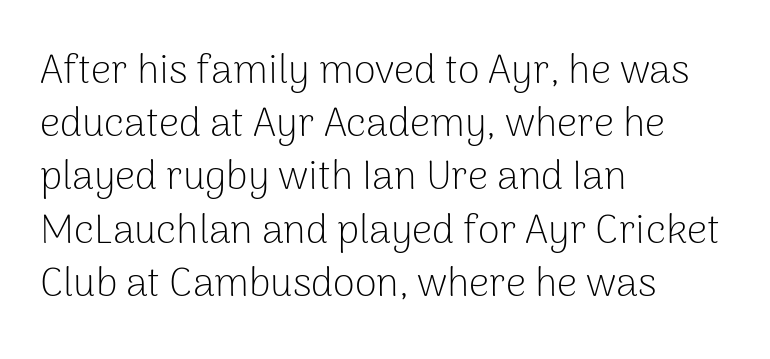
{"serif": "no", "italic": "no", "bold": "no", "weight": "light", "width": "normal", "stroke_contrast": "low", "x_height": "medium", "monospaced": "no", "underline": "no", "align": "left", "line_spacing": "normal", "line_spacing_ratio": 1.33, "letter_spacing": "normal", "letter_spacing_em": 0.0, "glyph_px": 40}
